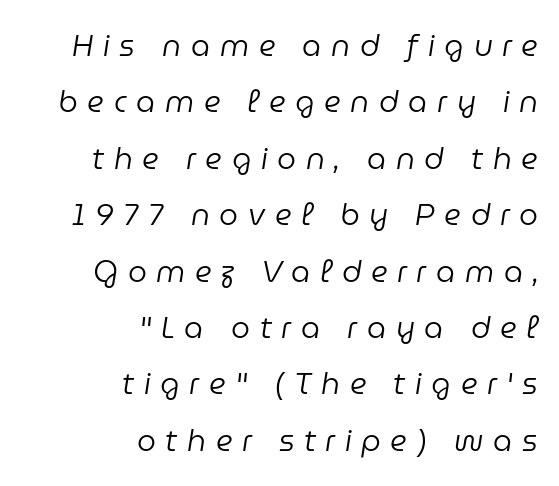
The image shows 30 px regular-weight type, italic (leaning right); set right-aligned, line spacing 1.88x, unusually wide letter spacing (+0.32 em), not underlined; low stroke contrast and a medium x-height.
